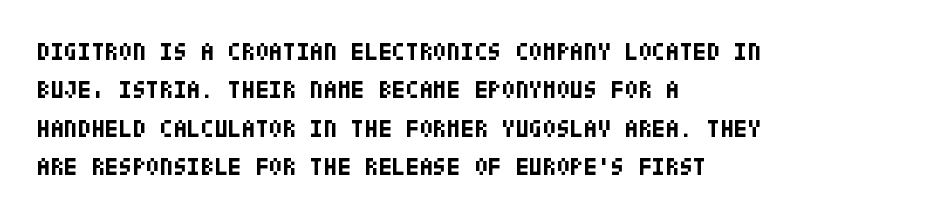
Q: Is the text bold? A: Yes.
Q: Is the text italic (slanted)? A: No, it is upright.
Q: Is the text underlined? A: No.
Q: How is the paragraph aligned? A: Left-aligned.
Q: Is the spacing between letters normal or unusually wide? A: Normal.
Q: Is the spacing between lines tight, normal or loose? A: Normal.
